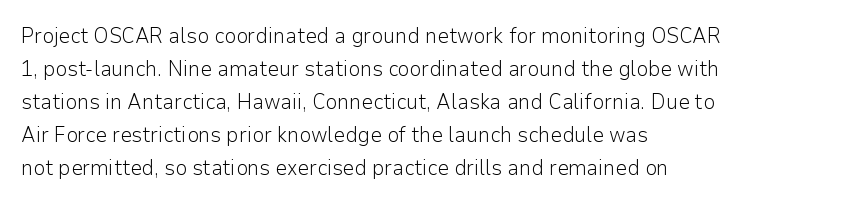
{"italic": "no", "bold": "no", "underline": "no", "align": "left", "line_spacing": "normal", "line_spacing_ratio": 1.57, "letter_spacing": "normal", "letter_spacing_em": 0.0, "glyph_px": 21}
